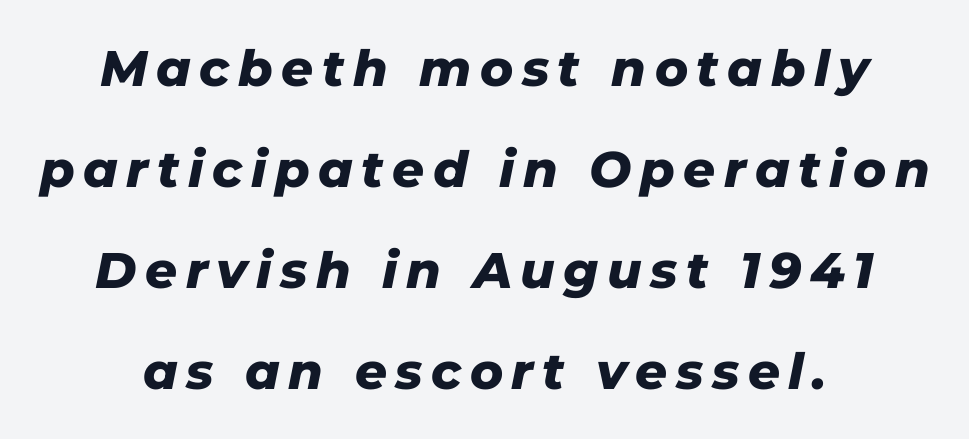
The image shows 50 px heavy type, italic (leaning right); set centered, loose line spacing (2.02x), not underlined; low stroke contrast and a medium x-height.
